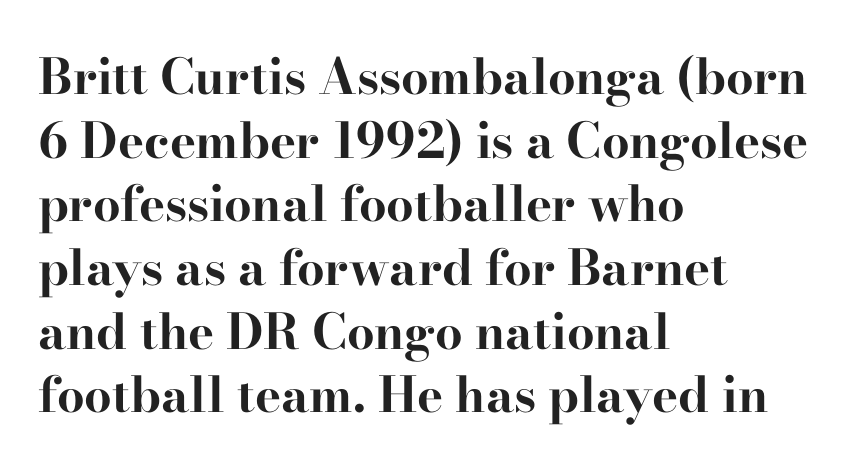
Q: Is the text bold? A: Yes.
Q: Is the text italic (slanted)? A: No, it is upright.
Q: Is the typeface a serif or a sans-serif typeface? A: Serif.
Q: Is the text underlined? A: No.
Q: How is the paragraph aligned? A: Left-aligned.
Q: Is the spacing between letters normal or unusually wide? A: Normal.
Q: Is the spacing between lines tight, normal or loose? A: Normal.
Q: Width (condensed, normal, or wide)? A: Wide.
Q: Stroke contrast? A: High.
Q: x-height? A: Small.
Q: Monospaced? A: No.
